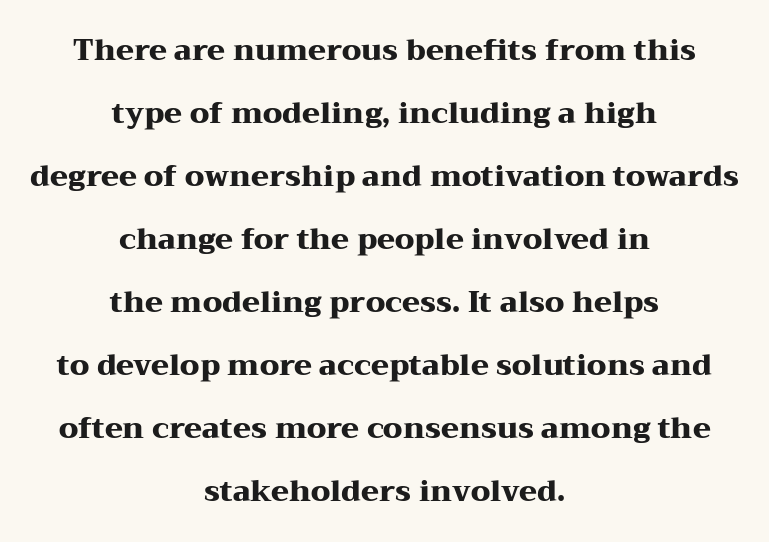
The image shows 29 px heavy, wide serif type, upright; set centered, loose line spacing (2.17x), normal letter spacing, not underlined; medium stroke contrast and a medium x-height.
